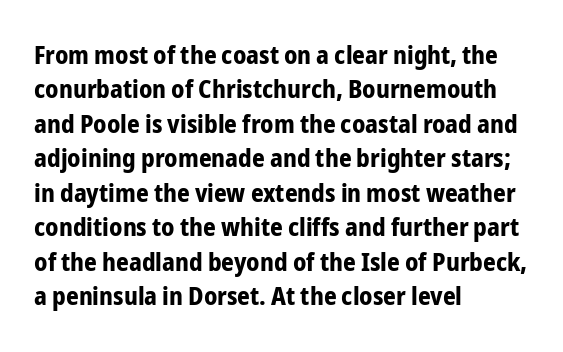
Plain, unruled lines of type. Italic: no, the glyphs are upright roman. The face used here has the dense, thick strokes of a bold. Compared with typical paragraphs, the rows here are spaced about the same. The paragraph has a hard left edge and a soft right edge. Here the glyphs are tracked normally, forming tight word shapes.
